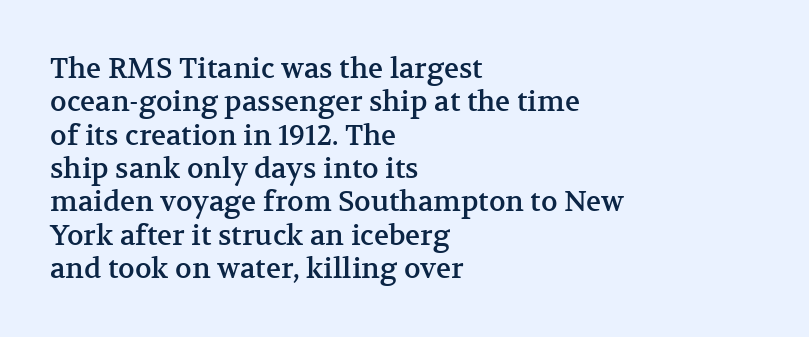
Q: Is the text italic (slanted)? A: No, it is upright.
Q: Is the typeface a serif or a sans-serif typeface? A: Serif.
Q: Is the text underlined? A: No.
Q: How is the paragraph aligned? A: Left-aligned.
Q: Is the spacing between letters normal or unusually wide? A: Normal.
Q: Width (condensed, normal, or wide)? A: Normal.
Q: Stroke contrast? A: Medium.
Q: x-height? A: Medium.
Q: Monospaced? A: No.
